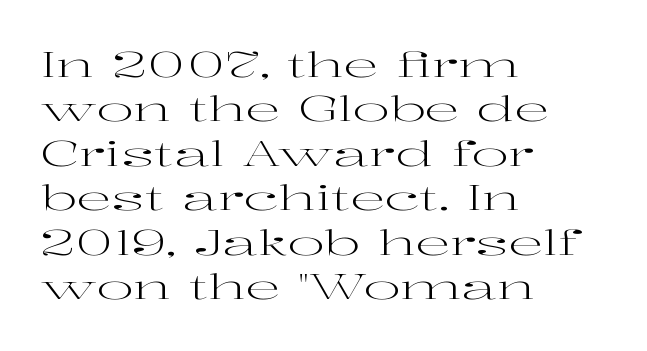
The image shows 35 px regular-weight, wide serif type, upright; set left-aligned, normal line spacing (1.27x), normal letter spacing, not underlined; high stroke contrast and a medium x-height.
